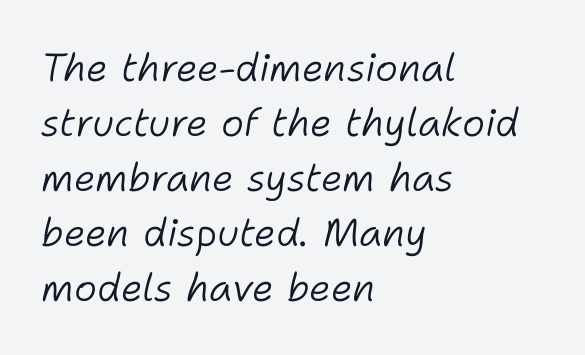
{"italic": "yes", "lean": "right", "slant_degrees": 11, "bold": "no", "weight": "light", "width": "normal", "stroke_contrast": "low", "x_height": "medium", "monospaced": "no", "underline": "no", "align": "left", "line_spacing": "normal", "line_spacing_ratio": 1.41, "letter_spacing": "normal", "letter_spacing_em": 0.0, "glyph_px": 39}
